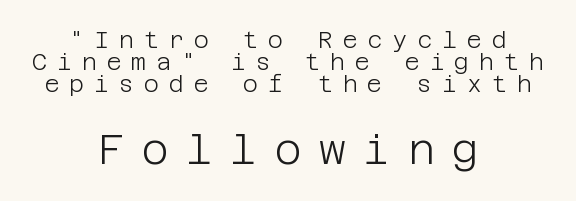
Q: Is the text bold? A: No.
Q: Is the text italic (slanted)? A: No, it is upright.
Q: Is the typeface a serif or a sans-serif typeface? A: Sans-serif.
Q: Is the text underlined? A: No.
Q: How is the paragraph aligned? A: Centered.
Q: Is the spacing between letters normal or unusually wide? A: Unusually wide.
Q: Is the spacing between lines tight, normal or loose? A: Tight.
Q: Which block of text is set in a larger size, the first (top) or the second (bottom)? A: The second (bottom) one.
Q: Width (condensed, normal, or wide)? A: Normal.
Q: Stroke contrast? A: Low.
Q: x-height? A: Large.
